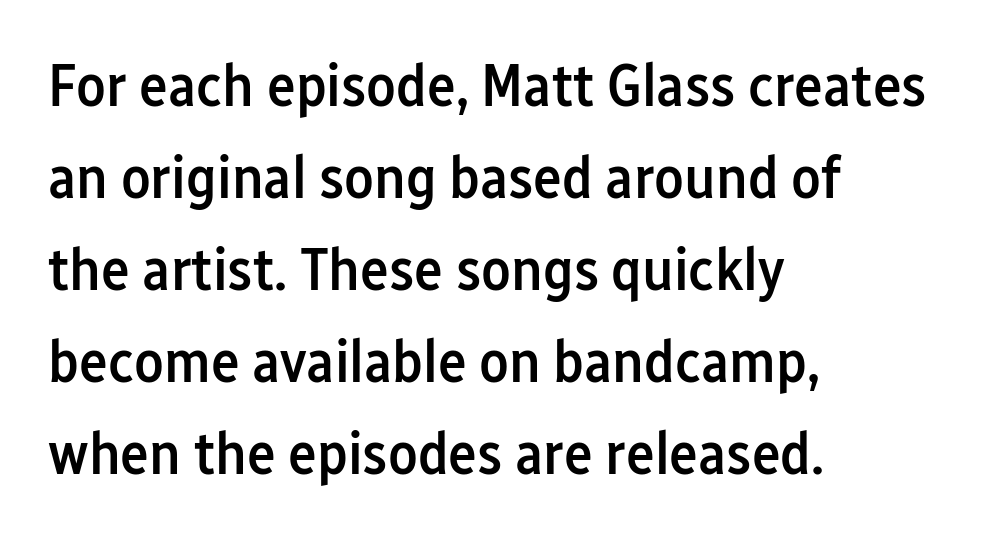
Q: Is the text bold? A: Semi-bold.
Q: Is the text italic (slanted)? A: No, it is upright.
Q: Is the typeface a serif or a sans-serif typeface? A: Sans-serif.
Q: Is the text underlined? A: No.
Q: How is the paragraph aligned? A: Left-aligned.
Q: Is the spacing between letters normal or unusually wide? A: Normal.
Q: Is the spacing between lines tight, normal or loose? A: Normal.
Q: Width (condensed, normal, or wide)? A: Condensed.
Q: Stroke contrast? A: Low.
Q: x-height? A: Medium.
Q: Monospaced? A: No.
